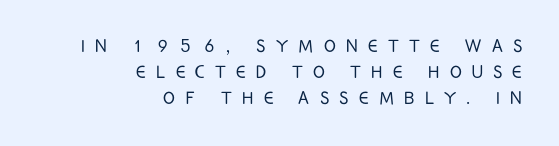
The letterforms sit at book weight or below. Is there any slant? The stems are plumb. Honestly, there is no underline to notice here at all. This rendering widens character spacing well past its baseline value. Layout note: lines flush right.
